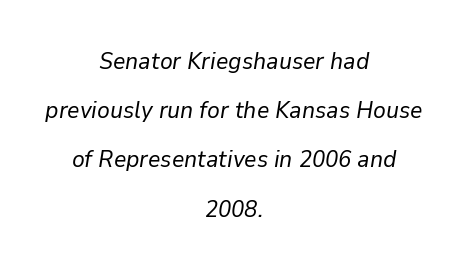
The image shows 24 px text type, italic (leaning right); set centered, loose line spacing (2.05x), normal letter spacing, not underlined.
